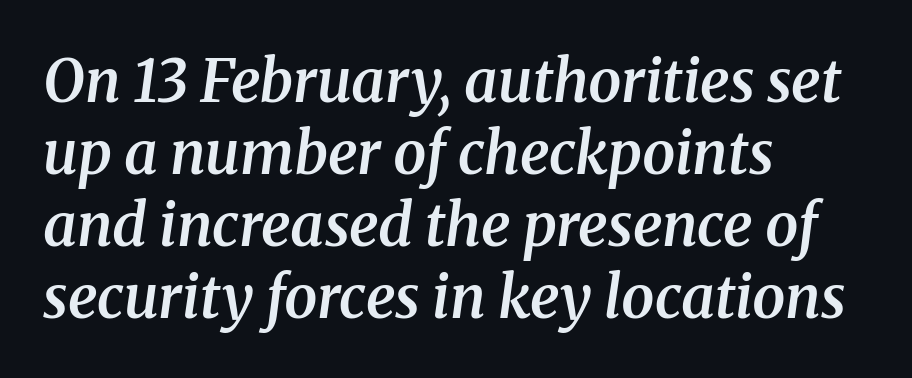
The image shows 59 px semibold serif type, italic (leaning right); set left-aligned, line spacing 1.22x, normal letter spacing, not underlined; medium stroke contrast and a medium x-height.
